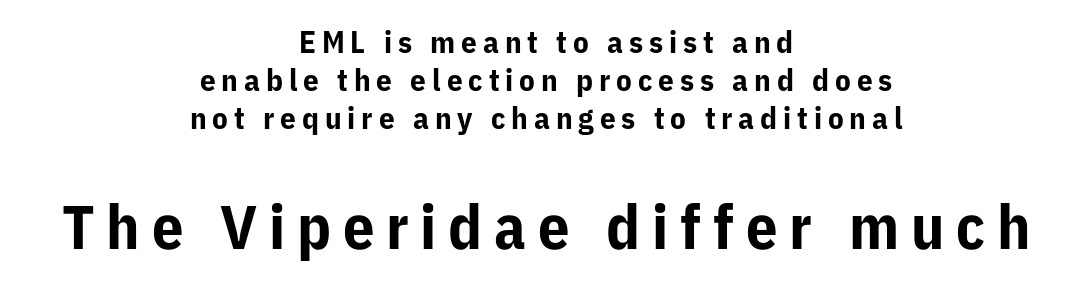
A roman cut, with each character standing at attention. Descender tails drop into unmarked territory. Proportional: the letters do not fall into vertical columns. Each glyph is drawn with heavy, bold strokes. The composition opens small and finishes big. Is this a sans? Yes — the strokes have no serifs.
